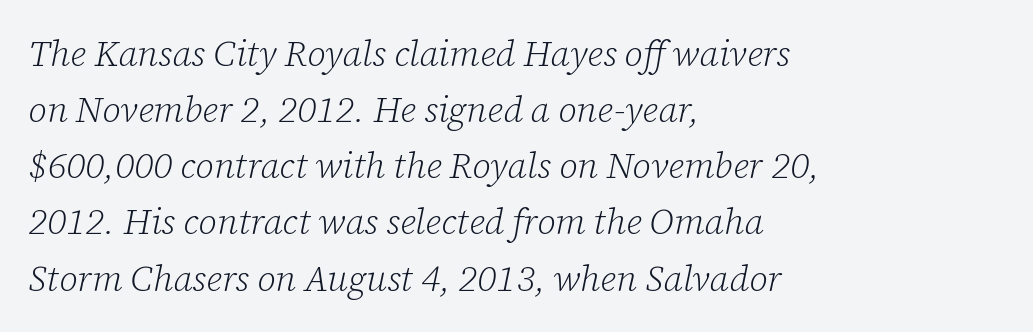
{"serif": "yes", "italic": "yes", "lean": "right", "slant_degrees": 12, "bold": "no", "weight": "light", "width": "normal", "stroke_contrast": "low", "x_height": "medium", "monospaced": "no", "underline": "no", "align": "left", "line_spacing": "normal", "line_spacing_ratio": 1.56, "letter_spacing": "normal", "letter_spacing_em": 0.0, "glyph_px": 36}
